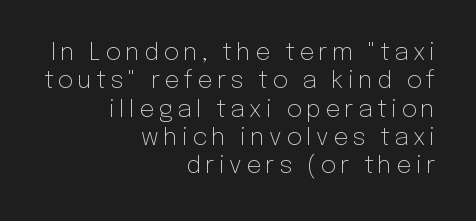
Q: Is the text bold? A: No.
Q: Is the text italic (slanted)? A: No, it is upright.
Q: Is the text underlined? A: No.
Q: How is the paragraph aligned? A: Right-aligned.
